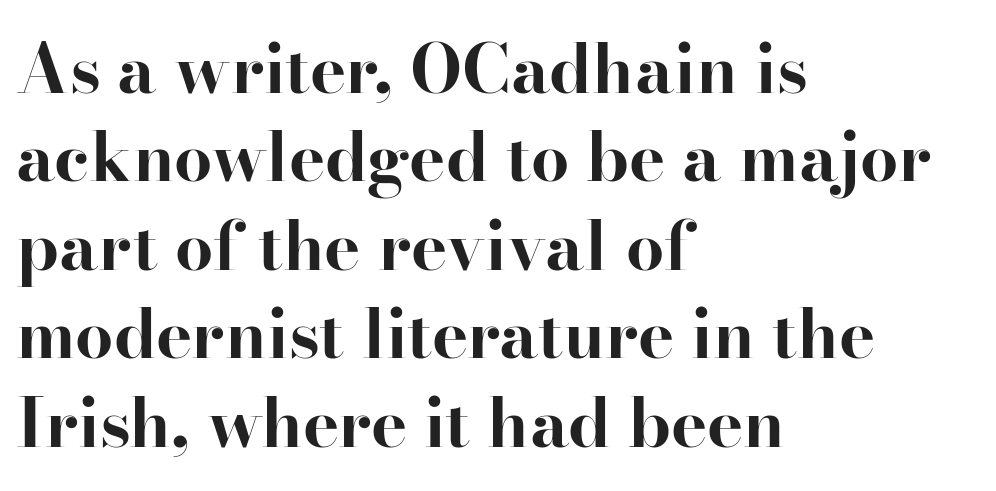
Q: Is the text bold? A: Yes.
Q: Is the text italic (slanted)? A: No, it is upright.
Q: Is the typeface a serif or a sans-serif typeface? A: Serif.
Q: Is the text underlined? A: No.
Q: How is the paragraph aligned? A: Left-aligned.
Q: Is the spacing between letters normal or unusually wide? A: Normal.
Q: Is the spacing between lines tight, normal or loose? A: Normal.
Q: Width (condensed, normal, or wide)? A: Normal.
Q: Stroke contrast? A: High.
Q: x-height? A: Small.
Q: Monospaced? A: No.
